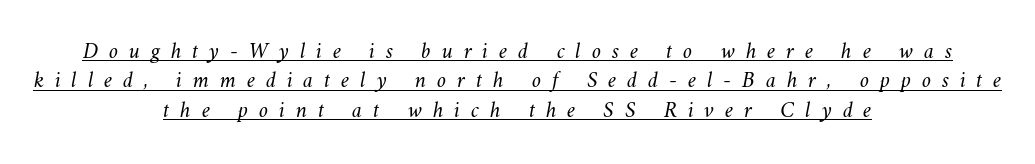
The image shows 23 px text type; set centered, normal line spacing (1.28x), unusually wide letter spacing (+0.47 em), underlined.
